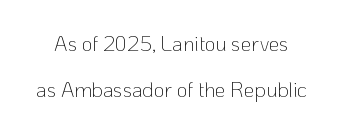
Q: Is the text bold? A: No.
Q: Is the text italic (slanted)? A: No, it is upright.
Q: Is the text underlined? A: No.
Q: Is the spacing between letters normal or unusually wide? A: Normal.
Q: Is the spacing between lines tight, normal or loose? A: Loose.
